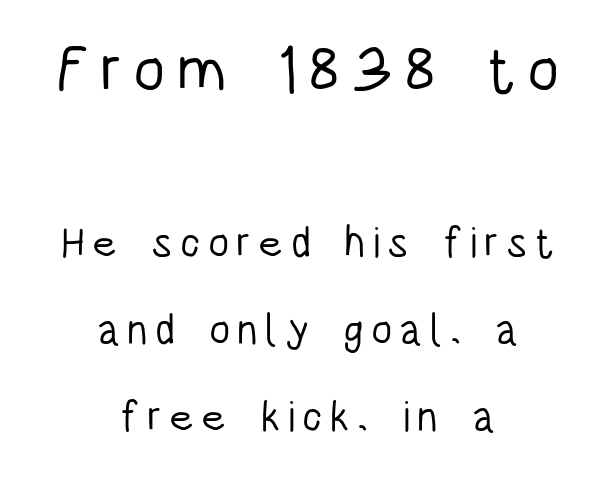
{"serif": "no", "italic": "no", "bold": "no", "weight": "light", "width": "condensed", "stroke_contrast": "low", "x_height": "large", "monospaced": "no", "underline": "no", "align": "center", "line_spacing": "loose", "line_spacing_ratio": 2.02, "larger_block": "first", "size_ratio": 1.51, "glyph_px": 65}
